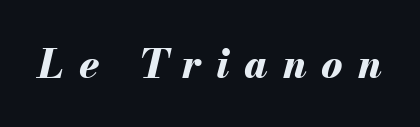
{"italic": "yes", "lean": "right", "slant_degrees": 13, "bold": "yes", "weight": "bold", "width": "normal", "stroke_contrast": "medium", "x_height": "small", "monospaced": "no", "underline": "no", "letter_spacing": "wide", "letter_spacing_em": 0.37, "glyph_px": 40}
